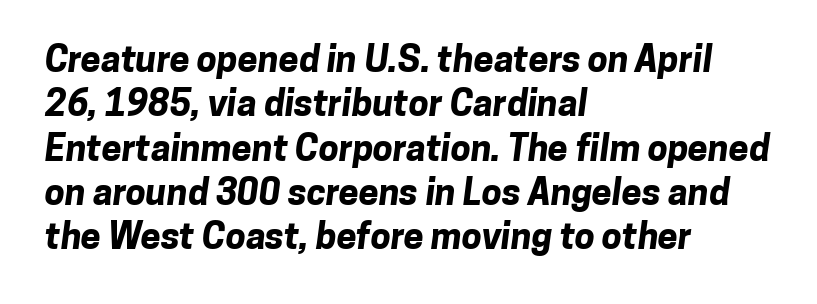
The image shows 36 px bold sans-serif type; set left-aligned, line spacing 1.23x, normal letter spacing, not underlined; low stroke contrast and a medium x-height.
